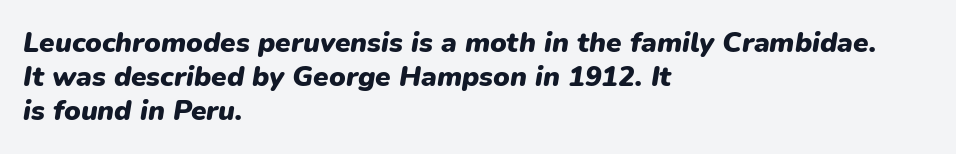
Q: Is the text bold? A: Yes.
Q: Is the text italic (slanted)? A: Yes, it leans right by about 9 degrees.
Q: Is the text underlined? A: No.
Q: How is the paragraph aligned? A: Left-aligned.
Q: Is the spacing between letters normal or unusually wide? A: Normal.
Q: Width (condensed, normal, or wide)? A: Normal.
Q: Stroke contrast? A: Low.
Q: x-height? A: Medium.
Q: Monospaced? A: No.
